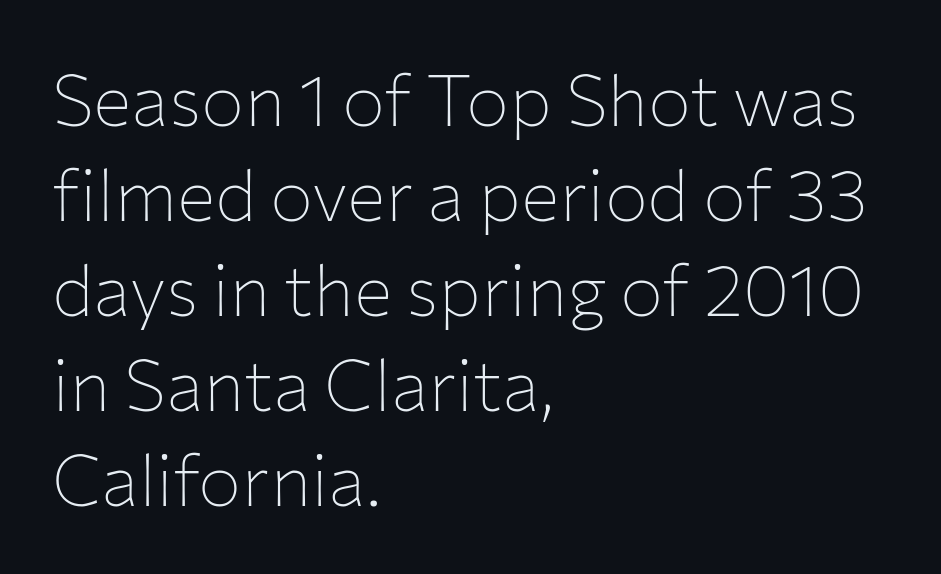
The image shows 72 px thin sans-serif type, upright; set left-aligned, normal line spacing (1.32x), normal letter spacing, not underlined; low stroke contrast and a medium x-height.
